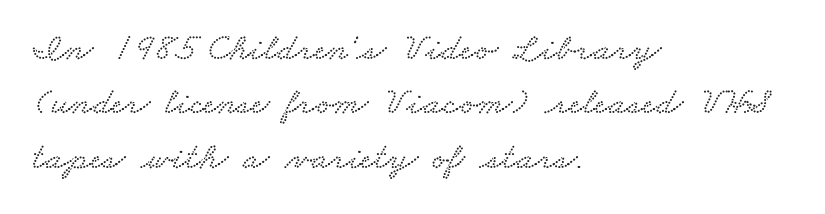
The image shows 38 px wide serif type; set left-aligned, normal line spacing (1.43x), normal letter spacing, not underlined; low stroke contrast and a small x-height.
